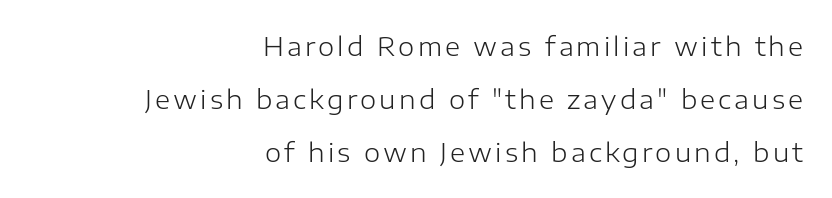
{"italic": "no", "bold": "no", "underline": "no", "align": "right", "line_spacing": "loose", "line_spacing_ratio": 2.04, "glyph_px": 26}
